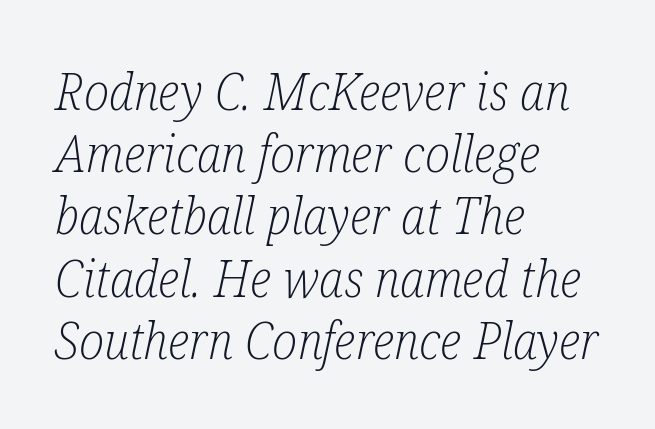
The image shows 51 px light, condensed serif type, italic (leaning right); set left-aligned, line spacing 1.22x, normal letter spacing, not underlined; low stroke contrast and a medium x-height.
